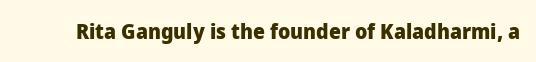
{"italic": "no", "bold": "yes", "underline": "no", "letter_spacing": "normal", "letter_spacing_em": 0.0, "glyph_px": 21}
